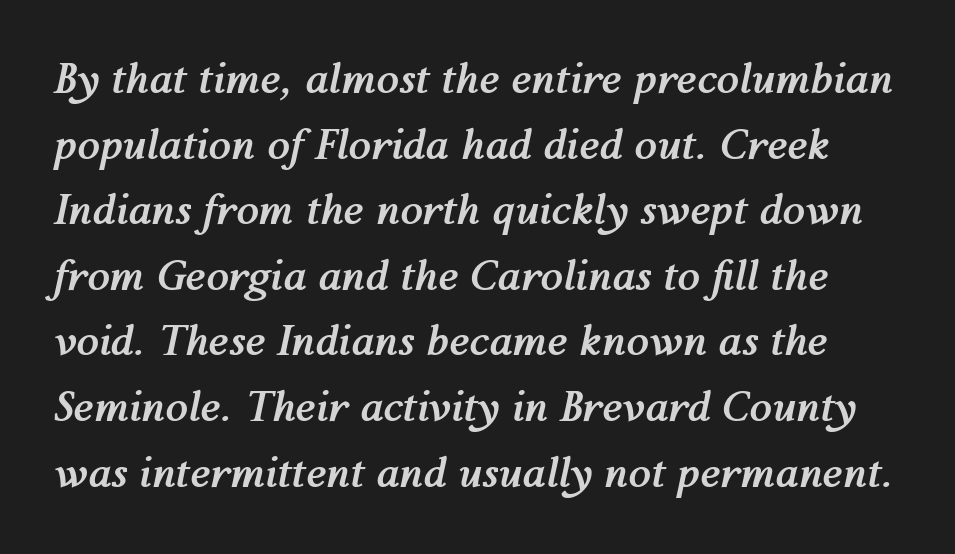
{"italic": "yes", "lean": "right", "slant_degrees": 12, "bold": "yes", "weight": "semibold", "width": "normal", "stroke_contrast": "medium", "x_height": "medium", "monospaced": "no", "underline": "no", "line_spacing": "normal", "line_spacing_ratio": 1.6, "letter_spacing": "normal", "letter_spacing_em": 0.0, "glyph_px": 41}
